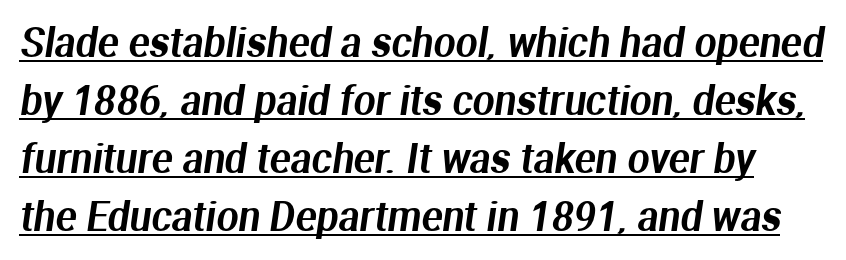
Q: Is the typeface a serif or a sans-serif typeface? A: Sans-serif.
Q: Is the text underlined? A: Yes.
Q: Is the spacing between letters normal or unusually wide? A: Normal.
Q: Is the spacing between lines tight, normal or loose? A: Normal.
Q: Width (condensed, normal, or wide)? A: Normal.
Q: Stroke contrast? A: Medium.
Q: x-height? A: Medium.
Q: Monospaced? A: No.
